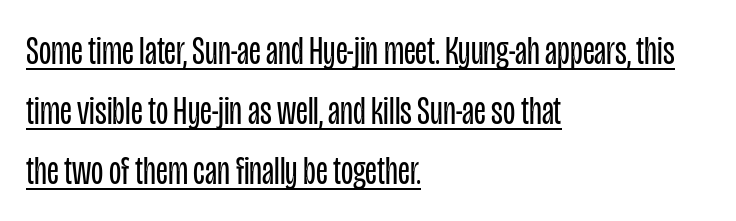
{"serif": "no", "italic": "no", "bold": "no", "weight": "regular", "width": "condensed", "stroke_contrast": "low", "x_height": "large", "monospaced": "no", "underline": "yes", "align": "left", "line_spacing": "normal", "line_spacing_ratio": 1.5, "letter_spacing": "normal", "letter_spacing_em": 0.0, "glyph_px": 40}
